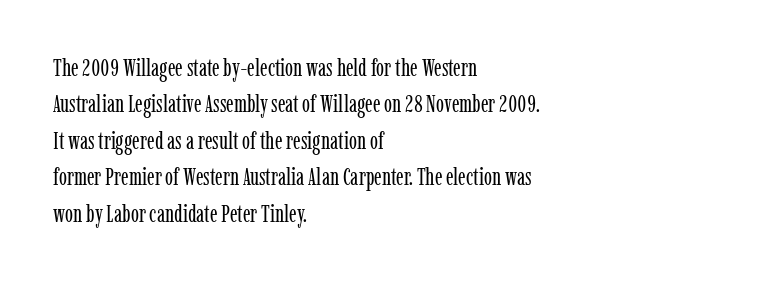
{"italic": "no", "bold": "no", "underline": "no", "align": "left", "line_spacing": "normal", "line_spacing_ratio": 1.52, "letter_spacing": "normal", "letter_spacing_em": 0.0, "glyph_px": 24}
